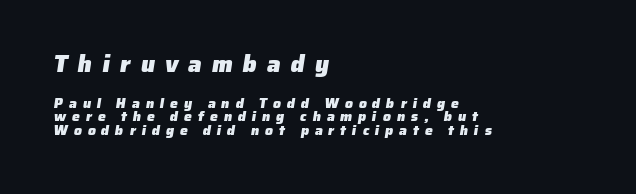
Students, note that the glyphs here are deliberately spaced far apart. The text block is weighted toward the left margin, trailing off unevenly rightward. Bold? Absolutely — the strokes are thick and heavy. Is the lower block the larger one? No — the upper block carries the bigger type. The foot of each line stays bare and open. Notice how descenders almost collide with the ascenders below — that's tight leading.
